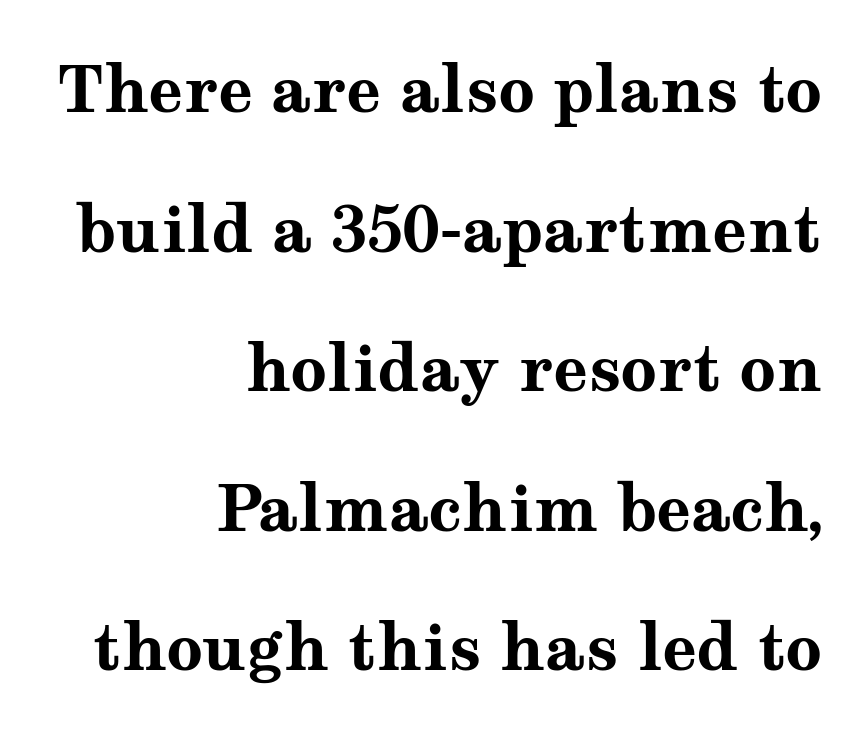
Are there feet on the stems? There are — it's a serif. Look at the tracking — it's just the regular setting, nothing added. Leftover space on each line is placed entirely before the opening word. Quick note: not italic, upright. The space between consecutive lines is lavish.
